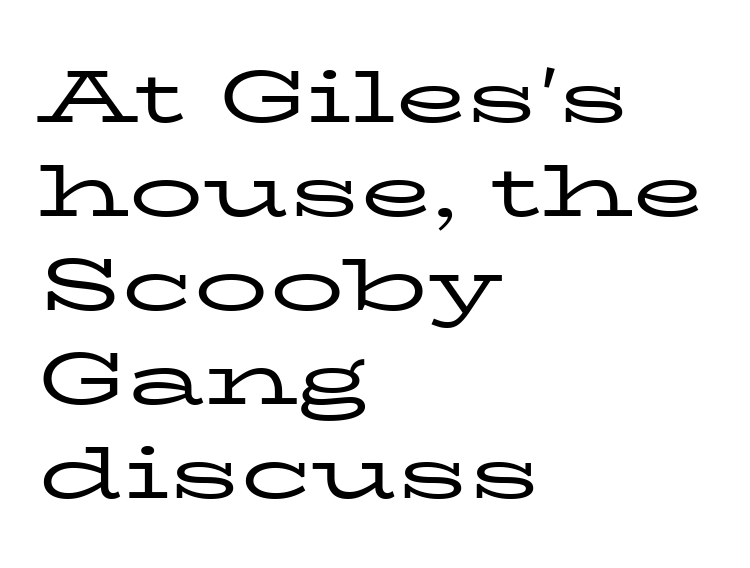
{"serif": "yes", "italic": "no", "bold": "no", "weight": "regular", "width": "wide", "stroke_contrast": "low", "x_height": "medium", "monospaced": "no", "underline": "no", "align": "left", "line_spacing": "normal", "line_spacing_ratio": 1.27, "letter_spacing": "normal", "letter_spacing_em": 0.0, "glyph_px": 74}
